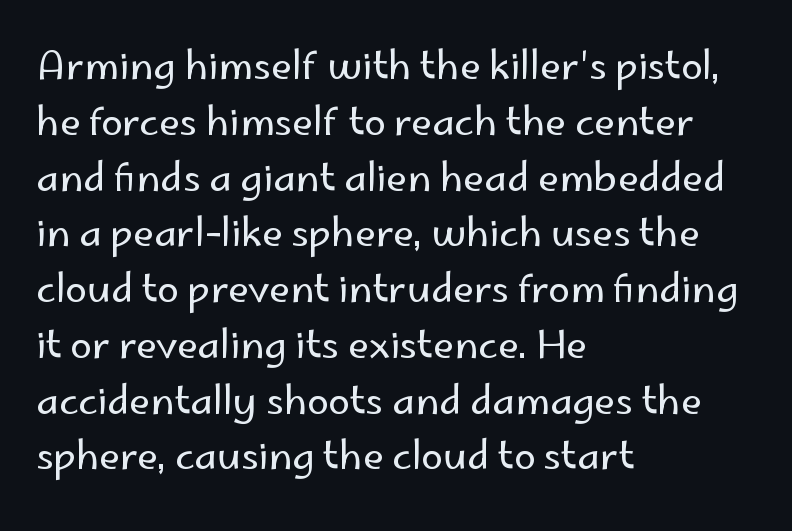
{"serif": "no", "italic": "no", "bold": "no", "weight": "regular", "width": "normal", "stroke_contrast": "low", "x_height": "small", "monospaced": "no", "underline": "no", "align": "left", "line_spacing": "normal", "line_spacing_ratio": 1.43, "letter_spacing": "normal", "letter_spacing_em": 0.0, "glyph_px": 39}
